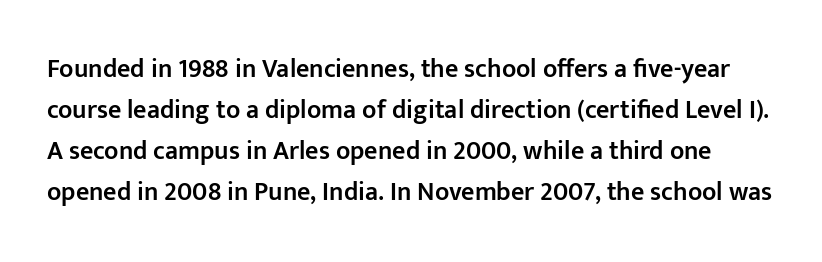
The image shows 26 px text type, upright; set normal line spacing (1.58x), normal letter spacing, not underlined.
